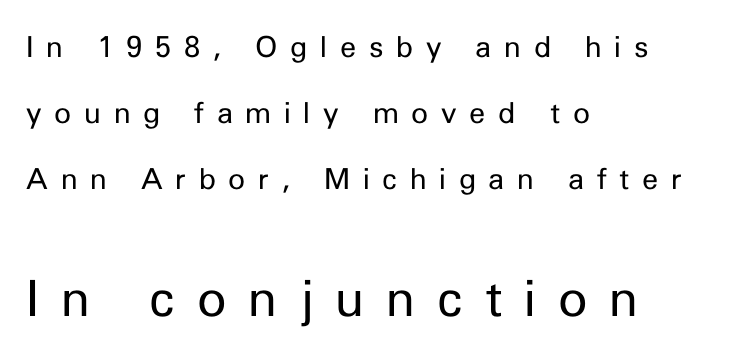
The image shows 50 px regular-weight sans-serif type, upright; set left-aligned, loose line spacing (2.28x), unusually wide letter spacing (+0.44 em), not underlined; the second (bottom) block is 1.72x larger; low stroke contrast and a medium x-height.
